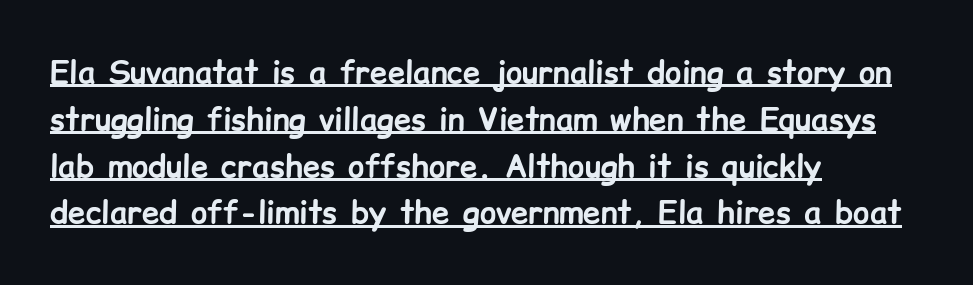
Q: Is the text bold? A: Yes.
Q: Is the text italic (slanted)? A: No, it is upright.
Q: Is the typeface a serif or a sans-serif typeface? A: Sans-serif.
Q: Is the text underlined? A: Yes.
Q: How is the paragraph aligned? A: Left-aligned.
Q: Is the spacing between letters normal or unusually wide? A: Normal.
Q: Is the spacing between lines tight, normal or loose? A: Normal.
Q: Width (condensed, normal, or wide)? A: Normal.
Q: Stroke contrast? A: Low.
Q: x-height? A: Medium.
Q: Monospaced? A: No.
